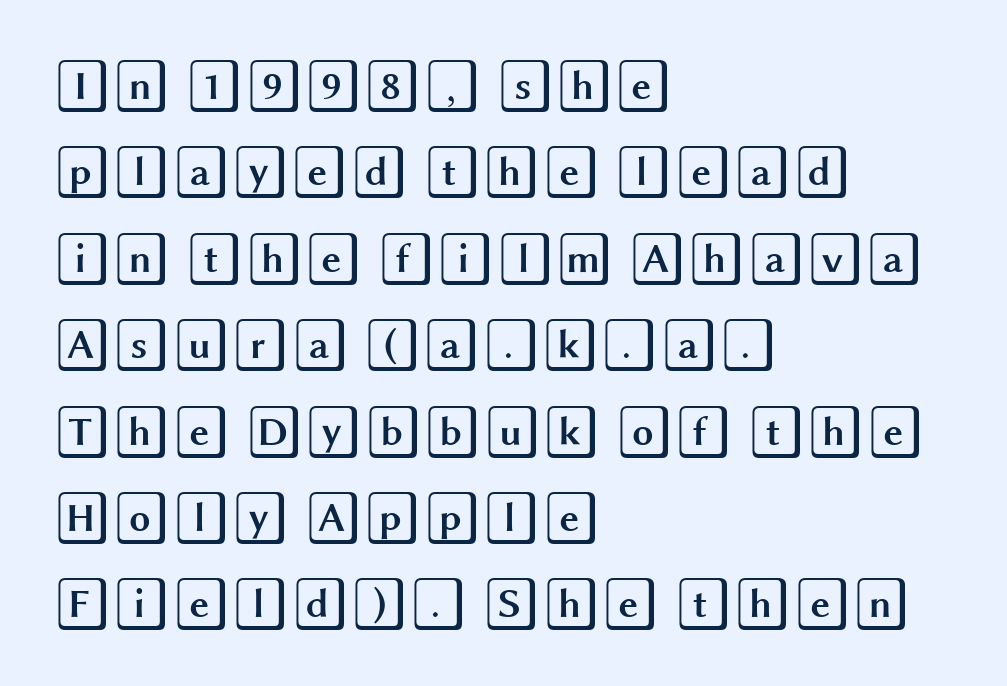
{"italic": "no", "width": "wide", "x_height": "large", "underline": "no", "align": "left", "line_spacing": "normal", "line_spacing_ratio": 1.6, "letter_spacing": "normal", "letter_spacing_em": 0.0, "glyph_px": 54}
